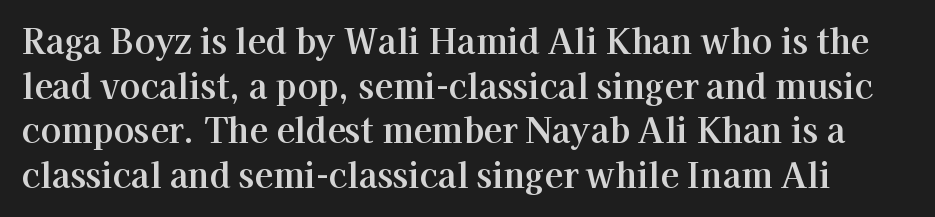
{"serif": "yes", "italic": "no", "width": "normal", "stroke_contrast": "high", "x_height": "medium", "monospaced": "no", "underline": "no", "line_spacing": "normal", "line_spacing_ratio": 1.31, "letter_spacing": "normal", "letter_spacing_em": 0.0, "glyph_px": 34}
